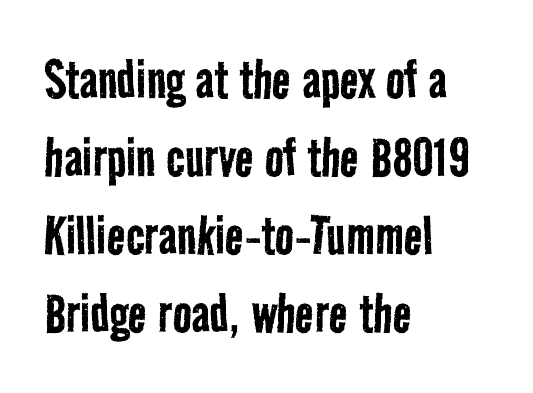
{"serif": "no", "bold": "no", "weight": "regular", "width": "condensed", "stroke_contrast": "low", "x_height": "medium", "monospaced": "no", "underline": "no", "align": "left", "line_spacing_ratio": 1.24, "letter_spacing": "normal", "letter_spacing_em": 0.0, "glyph_px": 63}
